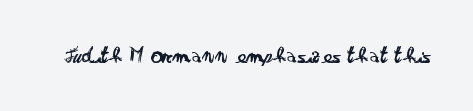
The image shows 25 px text type, upright; set normal letter spacing, not underlined.
